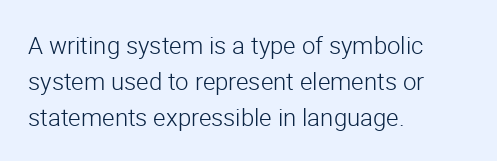
Q: Is the text bold? A: No.
Q: Is the text italic (slanted)? A: No, it is upright.
Q: Is the text underlined? A: No.
Q: How is the paragraph aligned? A: Left-aligned.
Q: Is the spacing between letters normal or unusually wide? A: Normal.
Q: Is the spacing between lines tight, normal or loose? A: Normal.
